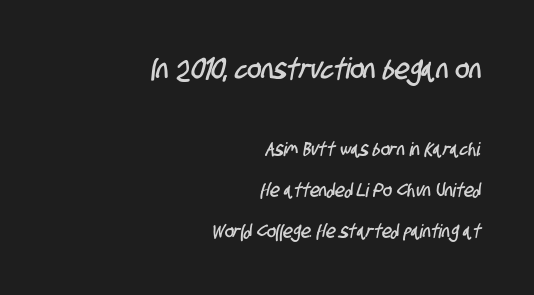
Does extra space separate the letters? No, they use regular spacing. What kind of face is this? One without serifs — a sans. Varying glyph widths throughout — classic text-font behaviour. The zone under the glyphs is completely vacant.
